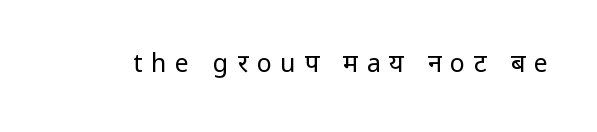
The image shows 25 px text type, upright; set unusually wide letter spacing (+0.35 em), not underlined.
